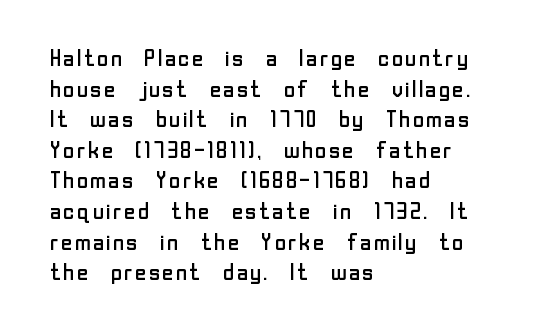
Q: Is the text bold? A: No.
Q: Is the text italic (slanted)? A: No, it is upright.
Q: Is the text underlined? A: No.
Q: How is the paragraph aligned? A: Left-aligned.
Q: Is the spacing between letters normal or unusually wide? A: Normal.
Q: Is the spacing between lines tight, normal or loose? A: Normal.
